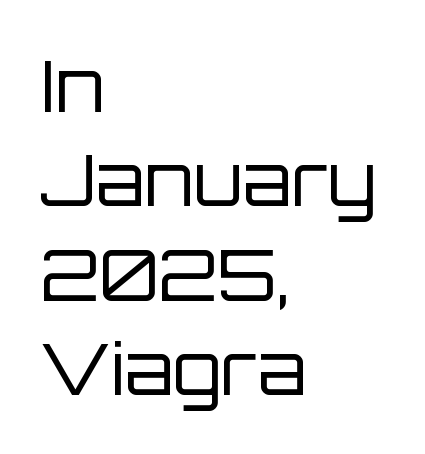
Think standard paragraph weight, or any step lighter than that. Looks like regular typesetting: each glyph gets only the width it needs. The line-height multiplier appears to be the usual default. Nobody drew a line under any word here.
